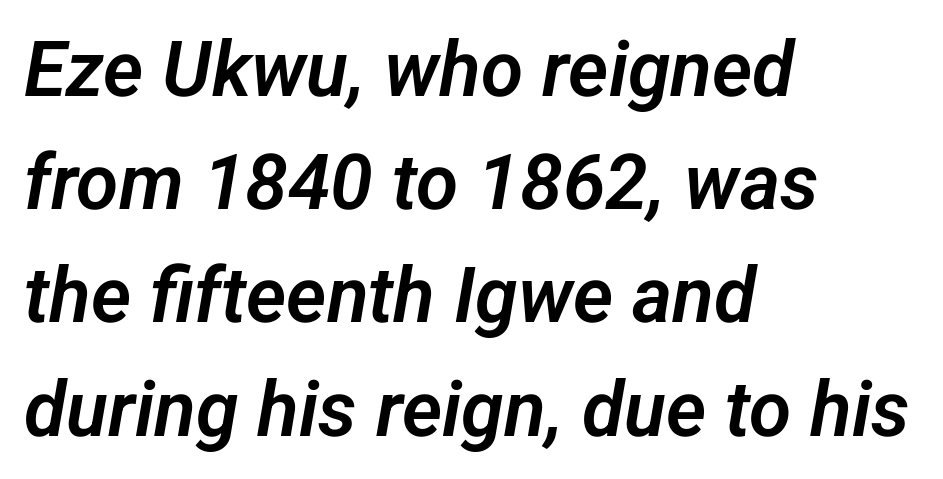
Q: Is the typeface a serif or a sans-serif typeface? A: Sans-serif.
Q: Is the text underlined? A: No.
Q: How is the paragraph aligned? A: Left-aligned.
Q: Is the spacing between letters normal or unusually wide? A: Normal.
Q: Is the spacing between lines tight, normal or loose? A: Normal.
Q: Width (condensed, normal, or wide)? A: Normal.
Q: Stroke contrast? A: Low.
Q: x-height? A: Medium.
Q: Monospaced? A: No.
